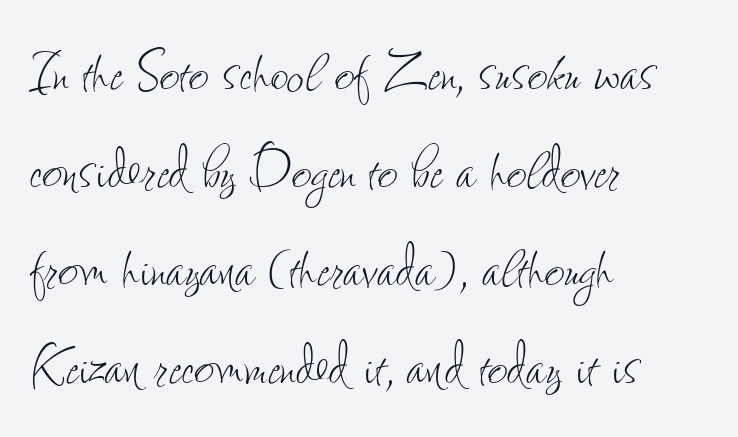
The image shows 70 px thin, condensed type; set left-aligned, normal line spacing (1.4x), normal letter spacing, not underlined; low stroke contrast and a small x-height.
